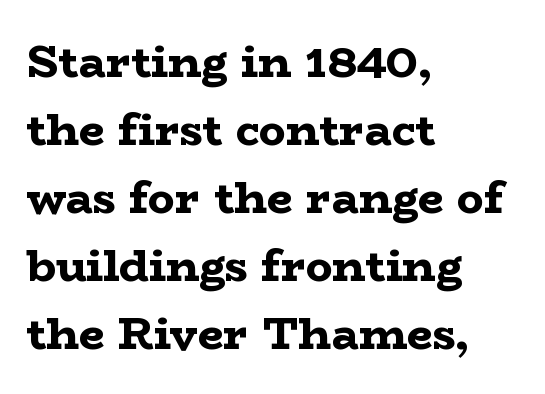
Q: Is the text bold? A: Yes.
Q: Is the text italic (slanted)? A: No, it is upright.
Q: Is the typeface a serif or a sans-serif typeface? A: Serif.
Q: Is the text underlined? A: No.
Q: How is the paragraph aligned? A: Left-aligned.
Q: Is the spacing between letters normal or unusually wide? A: Normal.
Q: Is the spacing between lines tight, normal or loose? A: Normal.
Q: Width (condensed, normal, or wide)? A: Wide.
Q: Stroke contrast? A: Low.
Q: x-height? A: Medium.
Q: Monospaced? A: No.
